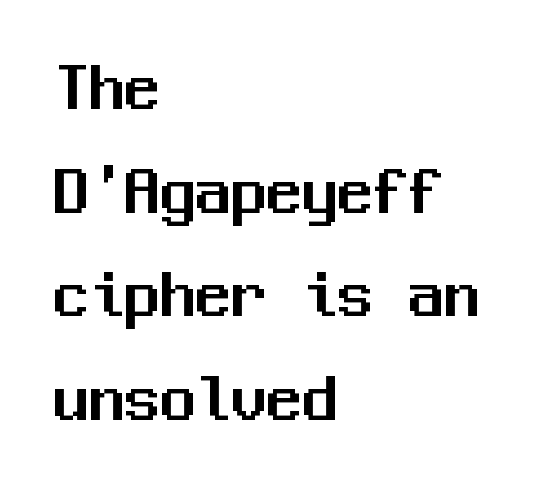
Q: Is the text italic (slanted)? A: No, it is upright.
Q: Is the typeface a serif or a sans-serif typeface? A: Sans-serif.
Q: Is the text underlined? A: No.
Q: How is the paragraph aligned? A: Left-aligned.
Q: Is the spacing between letters normal or unusually wide? A: Normal.
Q: Is the spacing between lines tight, normal or loose? A: Normal.
Q: Width (condensed, normal, or wide)? A: Normal.
Q: Stroke contrast? A: Medium.
Q: x-height? A: Medium.
Q: Monospaced? A: Yes.
